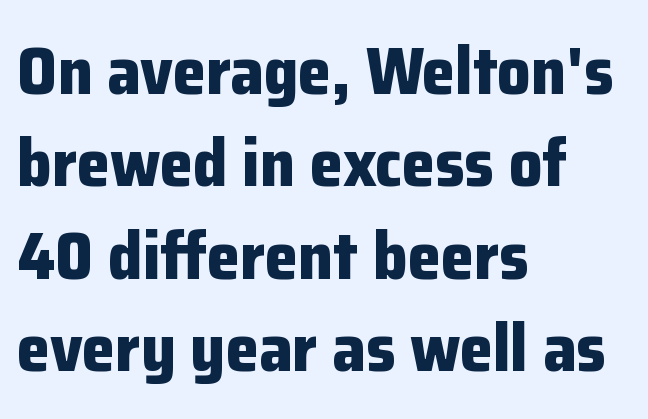
{"serif": "no", "italic": "no", "bold": "yes", "weight": "bold", "width": "normal", "stroke_contrast": "low", "x_height": "medium", "monospaced": "no", "underline": "no", "align": "left", "line_spacing": "normal", "line_spacing_ratio": 1.38, "letter_spacing": "normal", "letter_spacing_em": 0.0, "glyph_px": 67}
